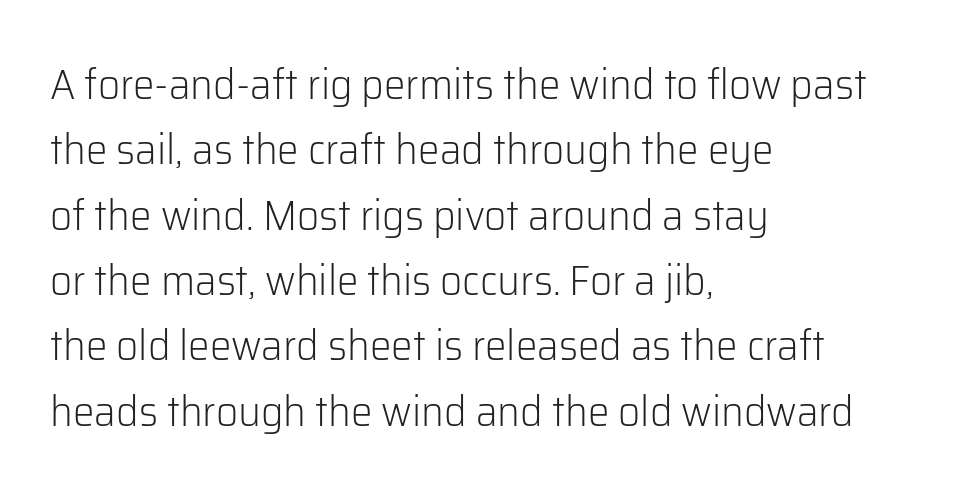
Note: no serifs on the glyphs. The letters sit at their default tracking, neither squeezed nor spread. Is this a heavy cut? Hardly; it is regular or lighter. The designer left line spacing at the default.
